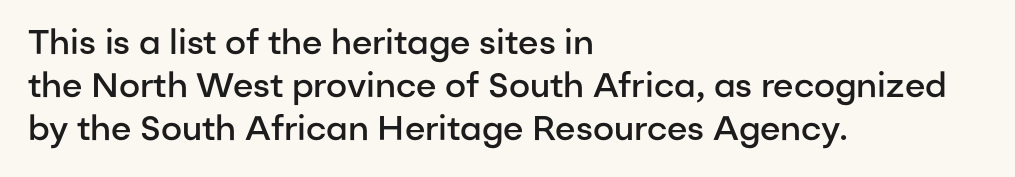
Looks like regular typesetting: each glyph gets only the width it needs. Its strokes are somewhat broadened, the hallmark of semibold type. Evenly set lines give the paragraph a standard silhouette. The string is rendered with underlining switched off.
